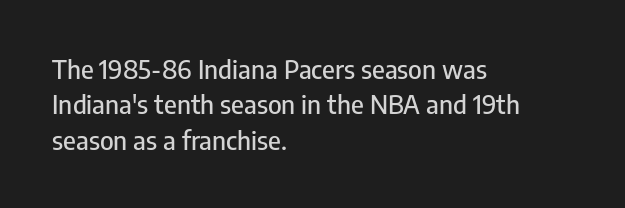
The passage shown stacks its lines at a standard gap. These lines stack with their left ends in a neat column. A roman cut, with each character standing at attention. Caption: standard tracking, unaltered. Words float on clear page, feet unadorned.
